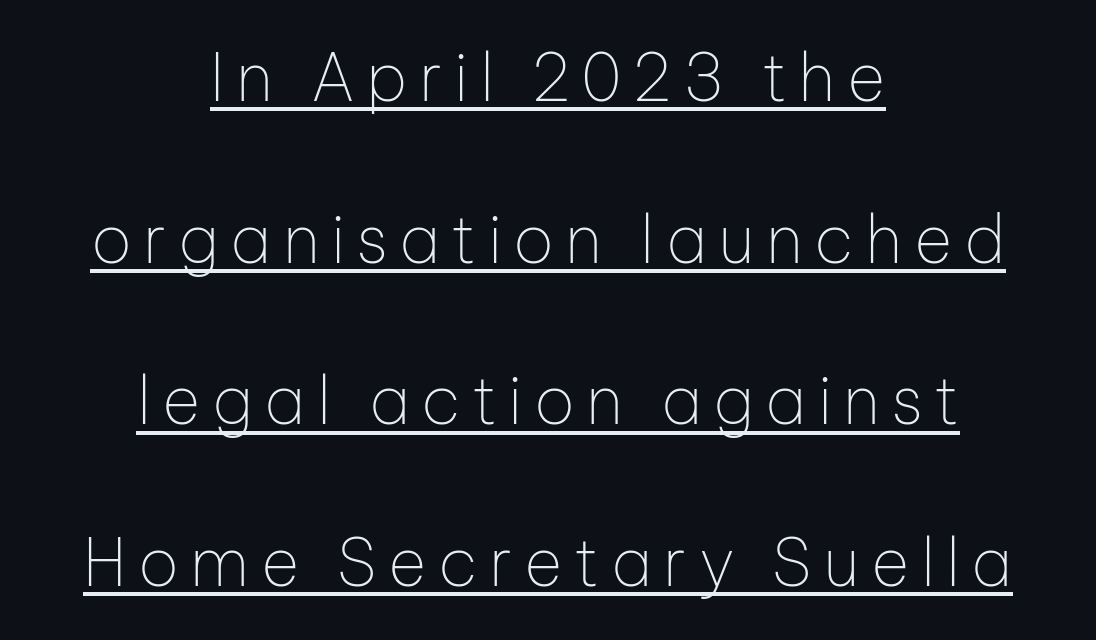
The passage shown is underscored from start to finish. The whitespace from short lines is split evenly between both sides. Does the type have serifs? No, each stem ends abruptly. Nope, not italic — everything's standing straight.
